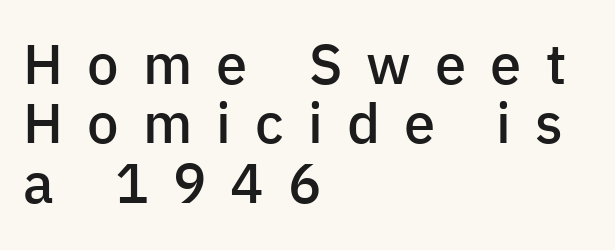
The image shows 56 px semibold sans-serif type, upright; set left-aligned, tight line spacing (1.06x), unusually wide letter spacing (+0.43 em), not underlined; low stroke contrast and a medium x-height.
